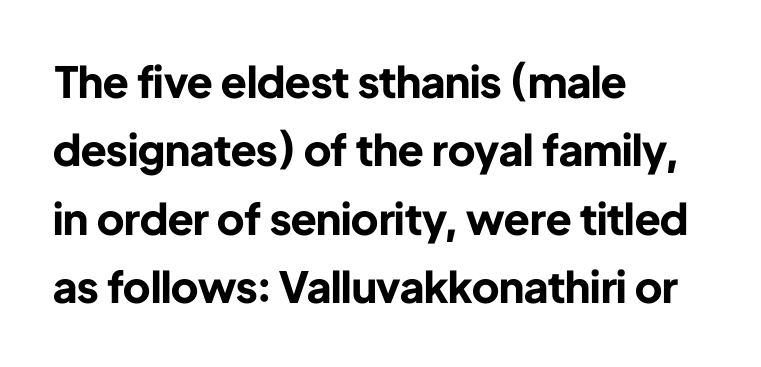
{"serif": "no", "italic": "no", "bold": "yes", "weight": "bold", "width": "normal", "stroke_contrast": "low", "x_height": "medium", "monospaced": "no", "underline": "no", "align": "left", "line_spacing": "normal", "line_spacing_ratio": 1.59, "letter_spacing": "normal", "letter_spacing_em": 0.0, "glyph_px": 43}
